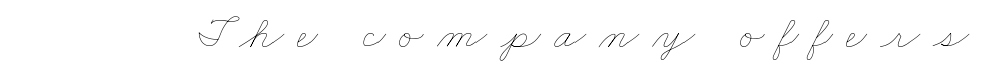
The image shows 46 px thin, wide type; set unusually wide letter spacing (+0.29 em), not underlined; low stroke contrast and a small x-height.
